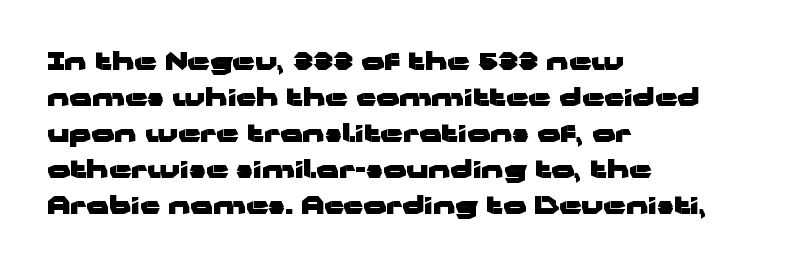
Nope, not italic — everything's standing straight. A normal amount of white space separates one row of letters from the next. Pretty heavy lettering here — definitely bold. Line starts are locked; line ends wander. Tracking here is standard; glyphs follow each other at the usual distance. Decoration check: the copy has no underline.
